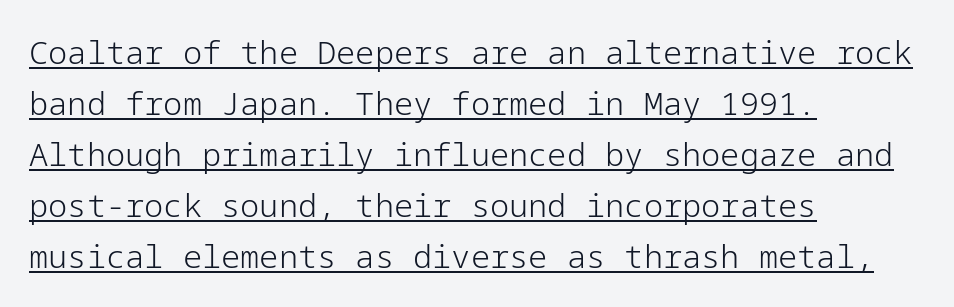
Q: Is the text bold? A: No.
Q: Is the text italic (slanted)? A: No, it is upright.
Q: Is the typeface a serif or a sans-serif typeface? A: Sans-serif.
Q: Is the text underlined? A: Yes.
Q: How is the paragraph aligned? A: Left-aligned.
Q: Is the spacing between letters normal or unusually wide? A: Normal.
Q: Is the spacing between lines tight, normal or loose? A: Normal.
Q: Width (condensed, normal, or wide)? A: Normal.
Q: Stroke contrast? A: Low.
Q: x-height? A: Medium.
